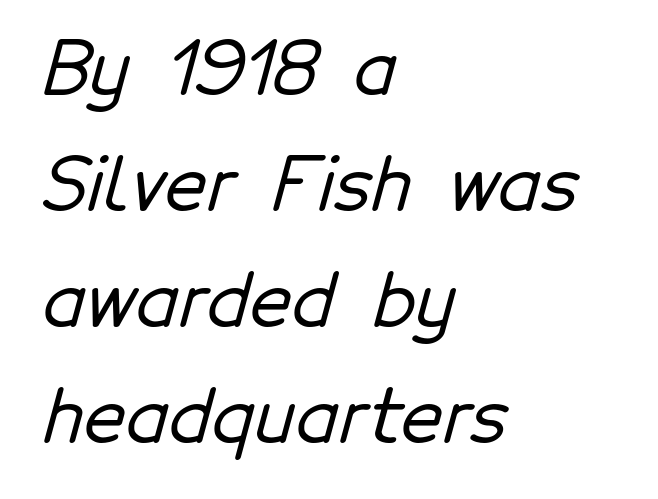
Q: Is the typeface a serif or a sans-serif typeface? A: Sans-serif.
Q: Is the text underlined? A: No.
Q: How is the paragraph aligned? A: Left-aligned.
Q: Is the spacing between letters normal or unusually wide? A: Normal.
Q: Is the spacing between lines tight, normal or loose? A: Normal.
Q: Width (condensed, normal, or wide)? A: Normal.
Q: Stroke contrast? A: Low.
Q: x-height? A: Medium.
Q: Monospaced? A: No.
